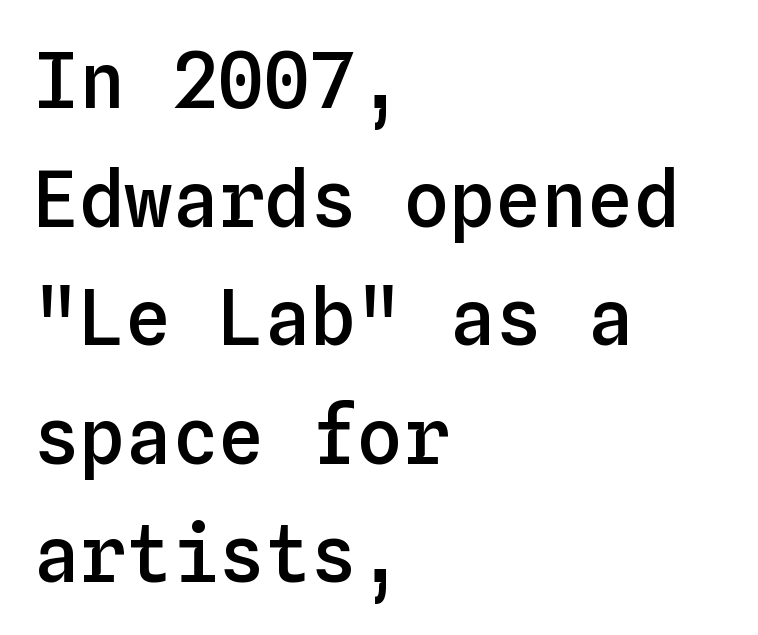
Tracking here is standard; glyphs follow each other at the usual distance. Interline gaps are of average width in this sample. Compared with a centered layout, this one pins lines to the left instead. Plain, unruled lines of type.
